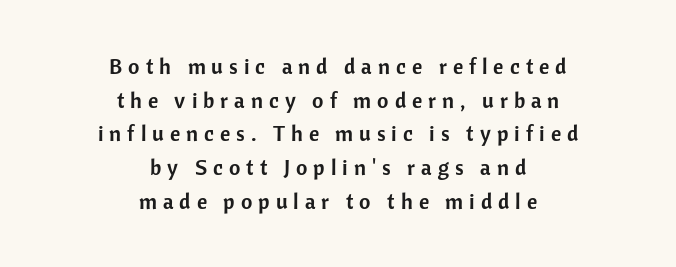
The image shows 22 px text type, upright; set centered, normal line spacing (1.53x), unusually wide letter spacing (+0.27 em), not underlined.
